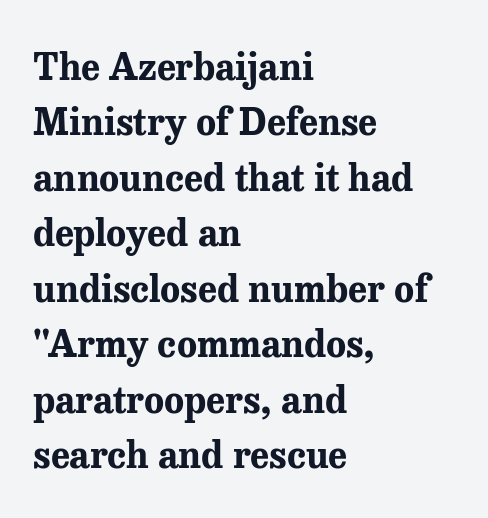
Q: Is the text bold? A: Yes.
Q: Is the text italic (slanted)? A: No, it is upright.
Q: Is the typeface a serif or a sans-serif typeface? A: Serif.
Q: Is the text underlined? A: No.
Q: How is the paragraph aligned? A: Left-aligned.
Q: Is the spacing between letters normal or unusually wide? A: Normal.
Q: Is the spacing between lines tight, normal or loose? A: Normal.
Q: Width (condensed, normal, or wide)? A: Normal.
Q: Stroke contrast? A: Medium.
Q: x-height? A: Medium.
Q: Monospaced? A: No.
